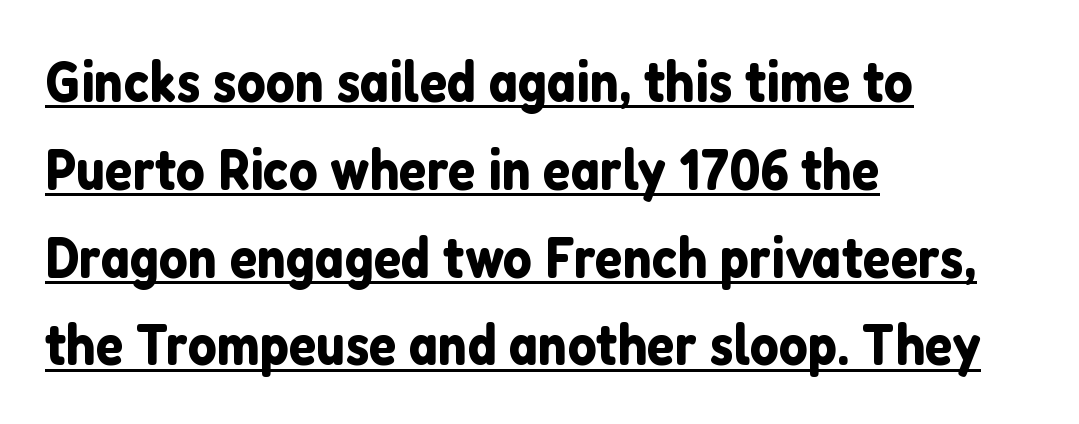
The face used here is proportionally spaced, like ordinary book or web type. Does the type have serifs? No, each stem ends abruptly. Reading down the block, your eye returns to a fixed left position each line. Underlined type.
